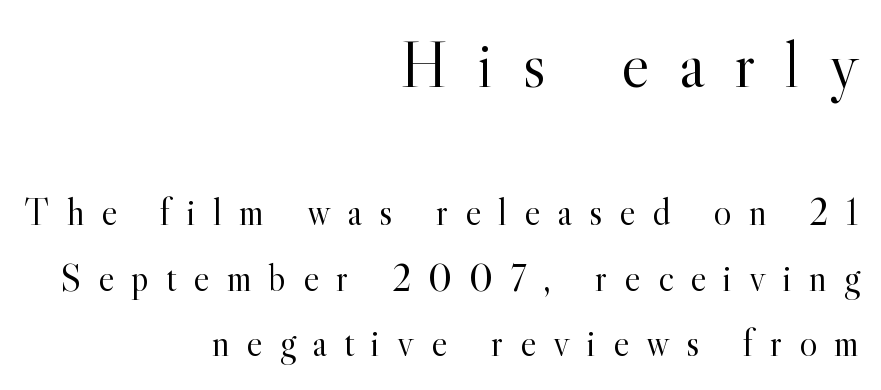
Q: Is the text bold? A: No.
Q: Is the text italic (slanted)? A: No, it is upright.
Q: Is the typeface a serif or a sans-serif typeface? A: Serif.
Q: Is the text underlined? A: No.
Q: How is the paragraph aligned? A: Right-aligned.
Q: Is the spacing between letters normal or unusually wide? A: Unusually wide.
Q: Which block of text is set in a larger size, the first (top) or the second (bottom)? A: The first (top) one.
Q: Width (condensed, normal, or wide)? A: Normal.
Q: x-height? A: Small.
Q: Monospaced? A: No.
